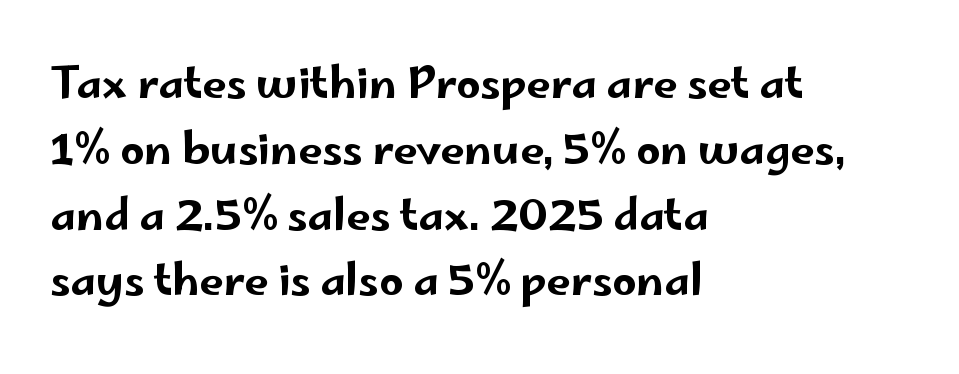
{"serif": "no", "italic": "no", "width": "wide", "stroke_contrast": "low", "x_height": "small", "monospaced": "no", "underline": "no", "align": "left", "line_spacing": "normal", "line_spacing_ratio": 1.53, "letter_spacing": "normal", "letter_spacing_em": 0.0, "glyph_px": 43}
